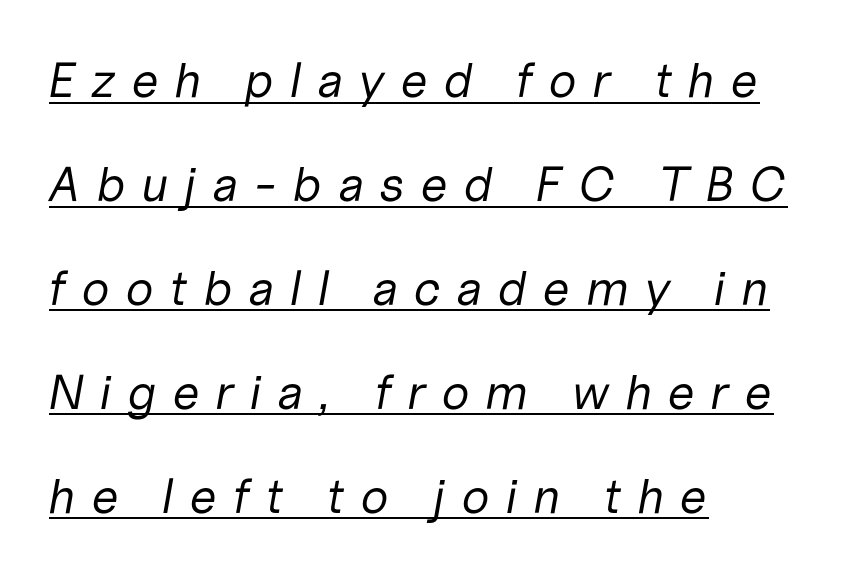
Q: Is the text bold? A: No.
Q: Is the text italic (slanted)? A: Yes, it leans right by about 10 degrees.
Q: Is the text underlined? A: Yes.
Q: How is the paragraph aligned? A: Left-aligned.
Q: Is the spacing between letters normal or unusually wide? A: Unusually wide.
Q: Is the spacing between lines tight, normal or loose? A: Loose.
Q: Width (condensed, normal, or wide)? A: Normal.
Q: Stroke contrast? A: Low.
Q: x-height? A: Medium.
Q: Monospaced? A: No.
